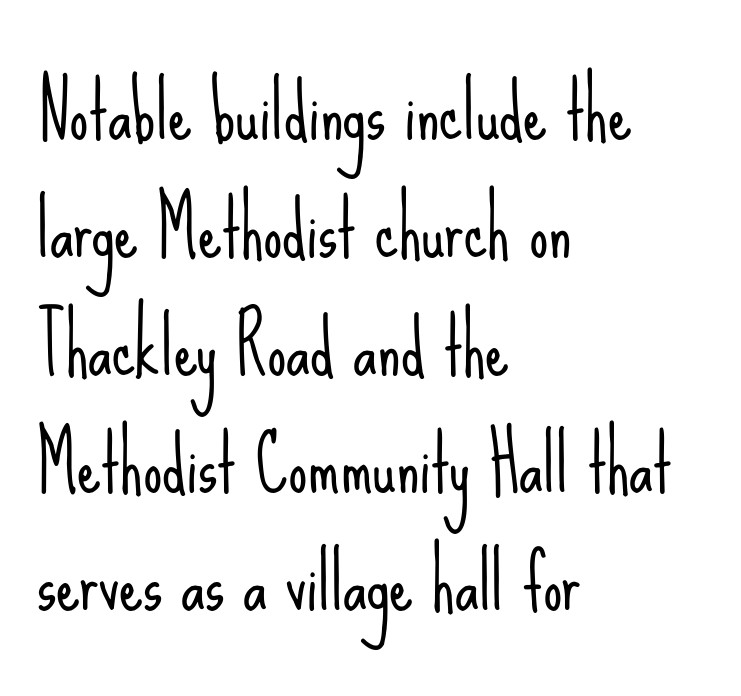
Q: Is the text bold? A: No.
Q: Is the text italic (slanted)? A: No, it is upright.
Q: Is the typeface a serif or a sans-serif typeface? A: Sans-serif.
Q: Is the text underlined? A: No.
Q: How is the paragraph aligned? A: Left-aligned.
Q: Is the spacing between letters normal or unusually wide? A: Normal.
Q: Is the spacing between lines tight, normal or loose? A: Normal.
Q: Width (condensed, normal, or wide)? A: Condensed.
Q: Stroke contrast? A: Low.
Q: x-height? A: Small.
Q: Monospaced? A: No.
